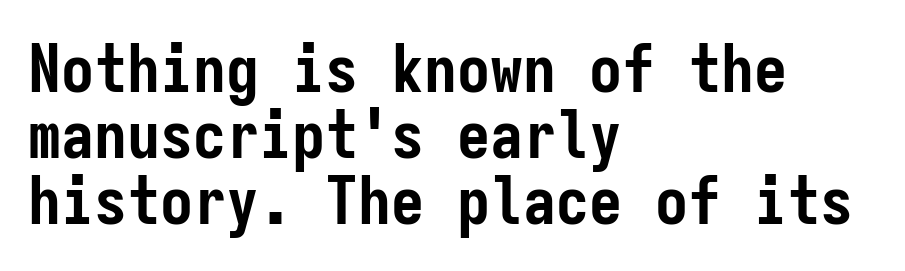
The image shows 66 px semibold, condensed sans-serif type, upright, monospaced; set left-aligned, tight line spacing (1.0x), normal letter spacing, not underlined; low stroke contrast and a medium x-height.
